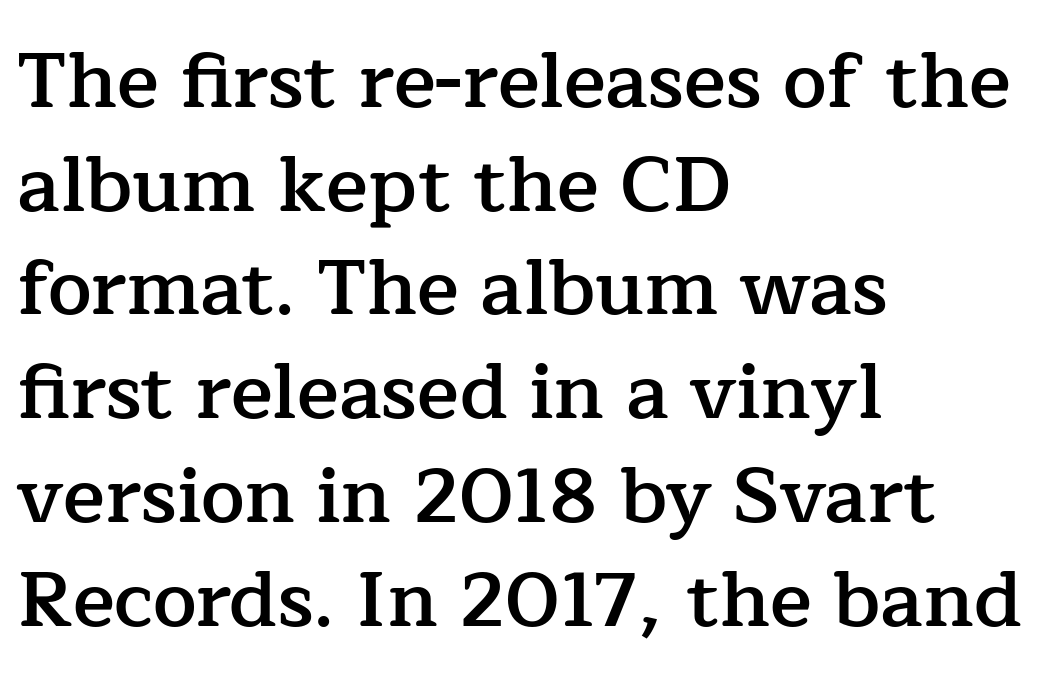
{"serif": "yes", "italic": "no", "bold": "semi", "weight": "semibold", "width": "normal", "stroke_contrast": "low", "x_height": "medium", "monospaced": "no", "underline": "no", "align": "left", "line_spacing": "normal", "line_spacing_ratio": 1.33, "letter_spacing": "normal", "letter_spacing_em": 0.0, "glyph_px": 78}
